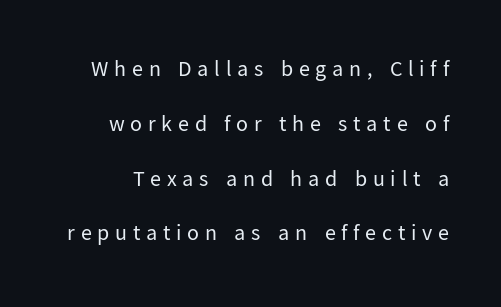
Airy leading. Think standard paragraph weight, or any step lighter than that. The type sits square on the baseline with zero lean. Check under the words: just untouched page.
